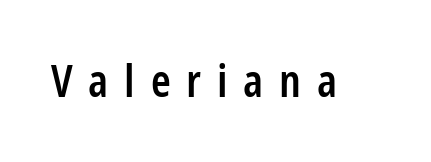
Glyph-to-glyph distance is far greater than everyday printed text. Glance below the letters and you will spot only blank space. Do the letters lean? They stand straight. This sample uses a sans-serif face. Each glyph is drawn with semibold strokes, heavier than normal yet not fully bold.
